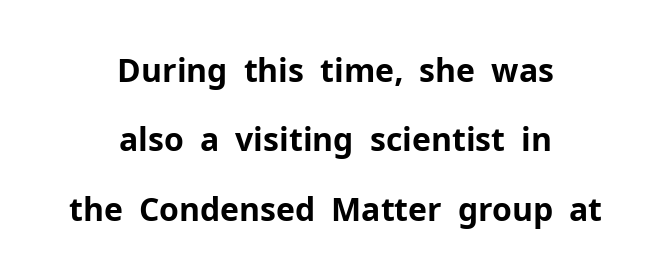
Q: Is the text bold? A: Yes.
Q: Is the text italic (slanted)? A: No, it is upright.
Q: Is the typeface a serif or a sans-serif typeface? A: Sans-serif.
Q: Is the text underlined? A: No.
Q: How is the paragraph aligned? A: Centered.
Q: Is the spacing between letters normal or unusually wide? A: Normal.
Q: Is the spacing between lines tight, normal or loose? A: Loose.
Q: Width (condensed, normal, or wide)? A: Normal.
Q: Stroke contrast? A: Low.
Q: x-height? A: Medium.
Q: Monospaced? A: No.
